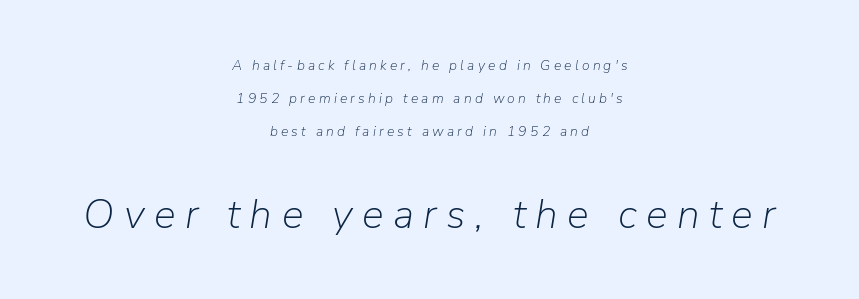
The image shows 41 px light type, italic (leaning right); set centered, loose line spacing (2.35x), unusually wide letter spacing (+0.23 em), not underlined; the second (bottom) block is 2.93x larger; low stroke contrast and a medium x-height.
